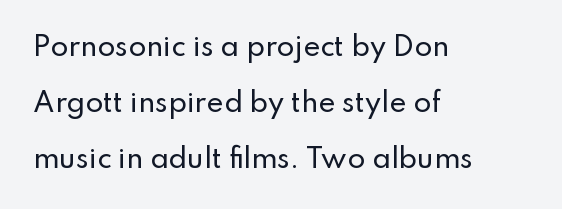
The area under the type is left untouched. A roman cut, with each character standing at attention. Each new line begins a long way beneath the previous one. The ragged edge is on the right, which tells us the setting is flush left. Each word holds together tightly as a unit, with standard inter-letter gaps.
